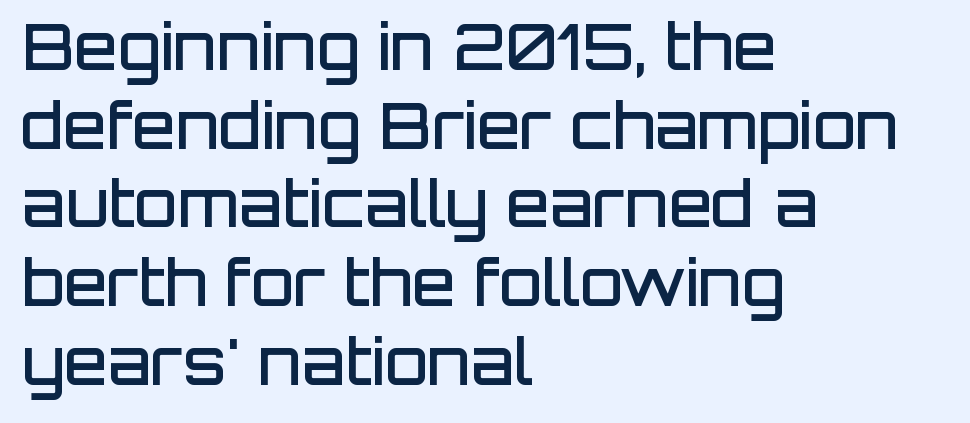
Character widths vary here, with narrow letters taking less room than wide ones. Grotesque or geometric, the face here clearly has no serifs. The compositor pushed each line to the left boundary. No extra tracking has been applied to these lines. What's the leading like? Ordinary, nothing unusual.
